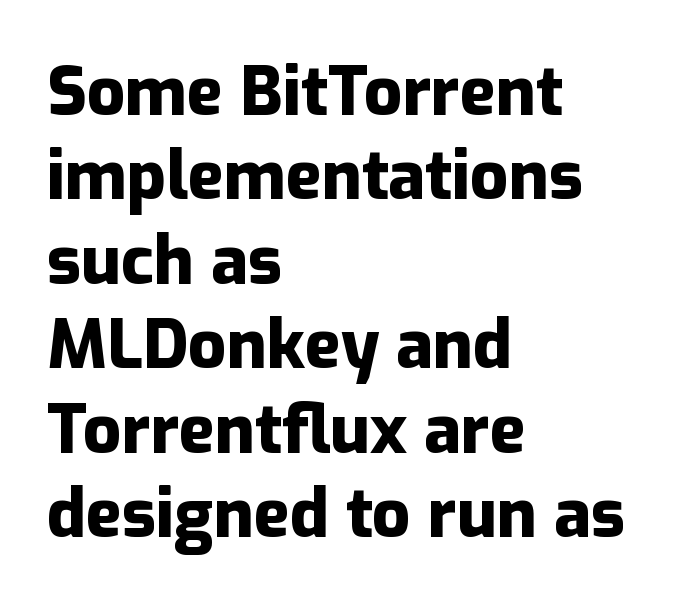
The image shows 67 px heavy sans-serif type, upright; set left-aligned, normal line spacing (1.26x), normal letter spacing, not underlined; low stroke contrast and a medium x-height.
